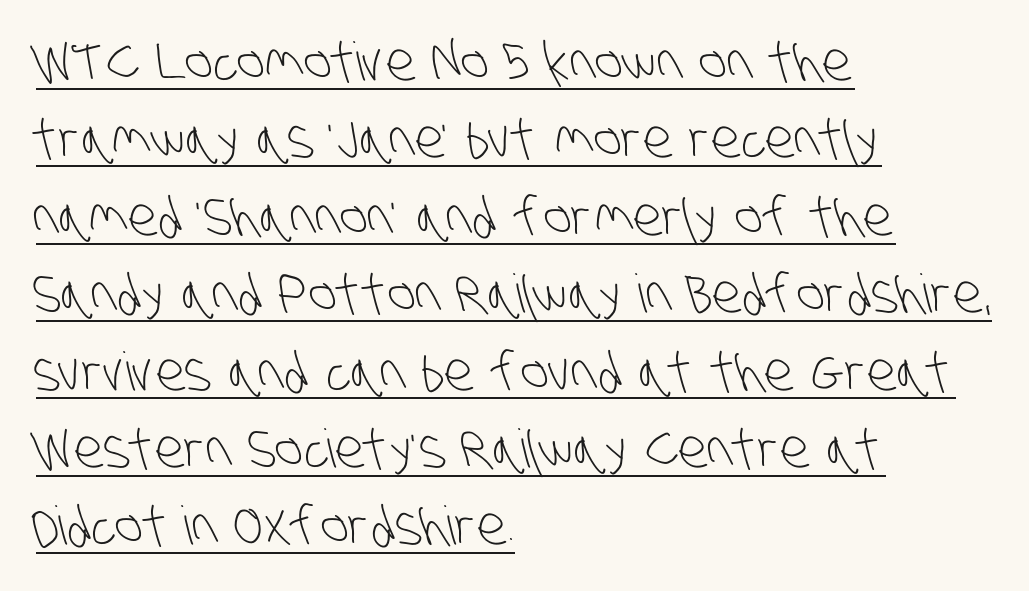
Q: Is the text bold? A: No.
Q: Is the typeface a serif or a sans-serif typeface? A: Sans-serif.
Q: Is the text underlined? A: Yes.
Q: How is the paragraph aligned? A: Left-aligned.
Q: Is the spacing between letters normal or unusually wide? A: Normal.
Q: Is the spacing between lines tight, normal or loose? A: Normal.
Q: Width (condensed, normal, or wide)? A: Condensed.
Q: Stroke contrast? A: Low.
Q: x-height? A: Large.
Q: Monospaced? A: No.
